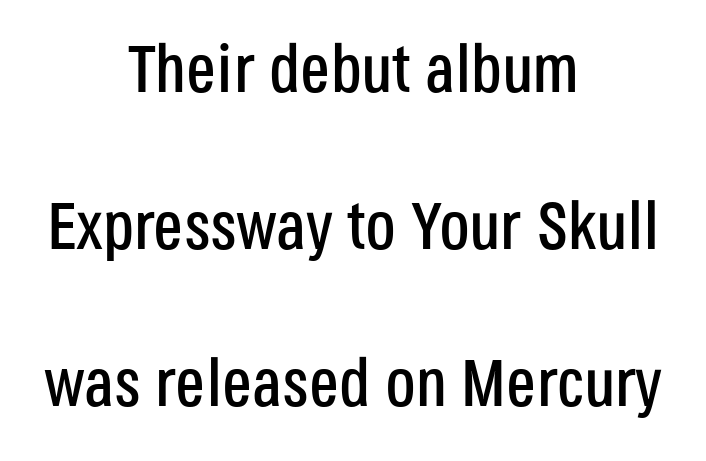
You could not count columns in this text — the font is proportionally spaced. Do the letters lean? They stand straight. The designer dialed line spacing up above the default. There is no visible air inserted between adjacent glyphs.
